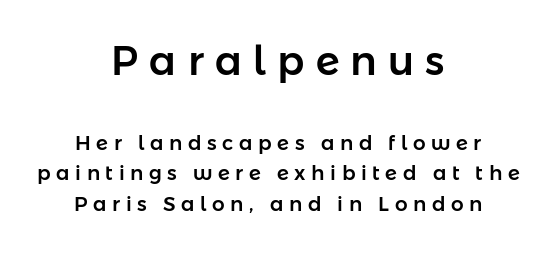
The image shows 40 px sans-serif type, upright; set centered, normal line spacing (1.54x), unusually wide letter spacing (+0.28 em), not underlined; the first (top) block is 2.0x larger; low stroke contrast and a medium x-height.
